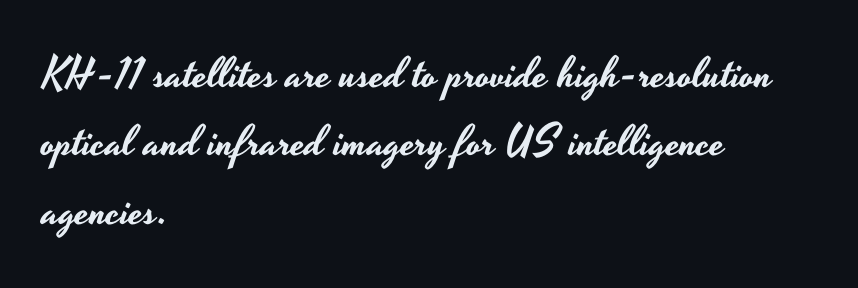
Q: Is the text italic (slanted)? A: Yes.
Q: Is the typeface a serif or a sans-serif typeface? A: Sans-serif.
Q: Is the text underlined? A: No.
Q: How is the paragraph aligned? A: Left-aligned.
Q: Is the spacing between letters normal or unusually wide? A: Normal.
Q: Is the spacing between lines tight, normal or loose? A: Normal.
Q: Width (condensed, normal, or wide)? A: Wide.
Q: Stroke contrast? A: Low.
Q: x-height? A: Small.
Q: Monospaced? A: No.
